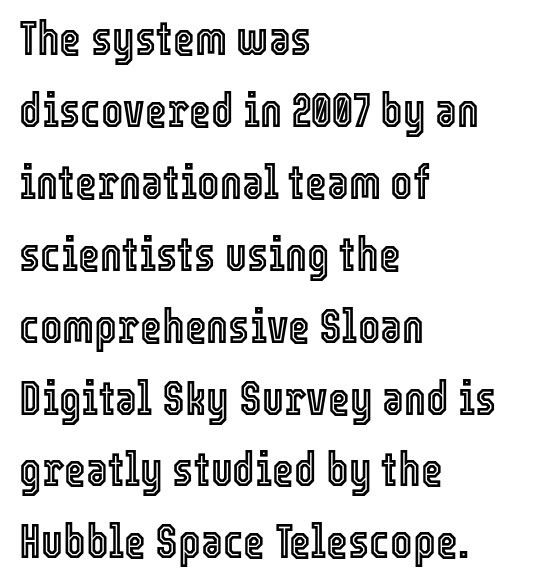
{"italic": "no", "width": "condensed", "x_height": "medium", "monospaced": "no", "underline": "no", "align": "left", "line_spacing": "normal", "line_spacing_ratio": 1.53, "letter_spacing": "normal", "letter_spacing_em": 0.0, "glyph_px": 47}
